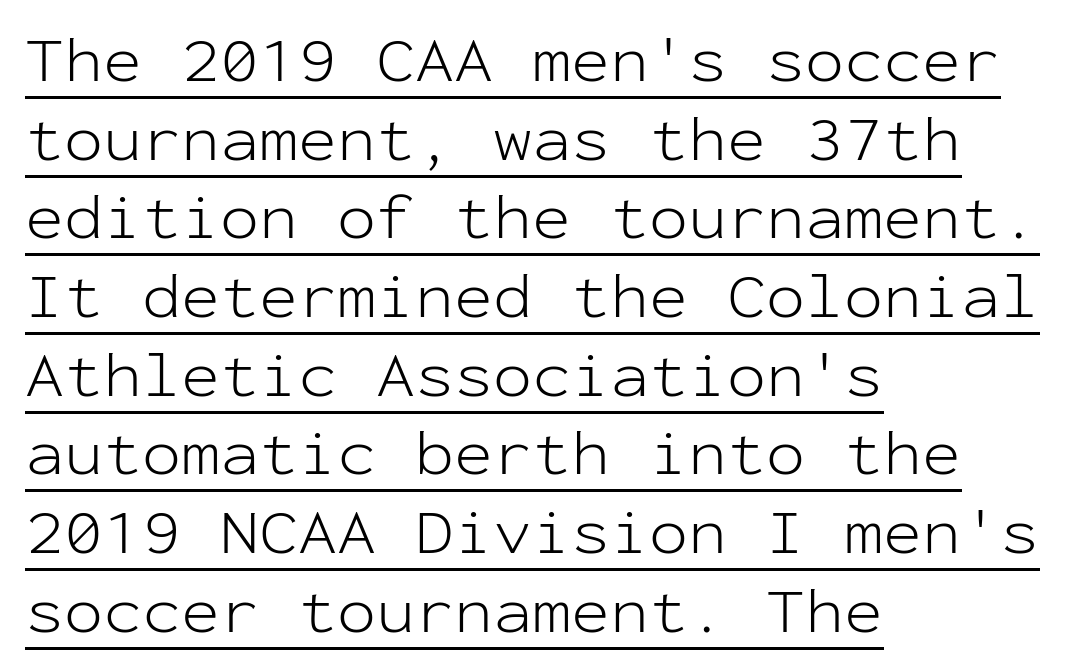
The setting favours the left margin, as ordinary paragraphs usually do. Each word holds together tightly as a unit, with standard inter-letter gaps. Are there feet on the stems? There aren't — it's a sans. Heft: none added — not bold.
